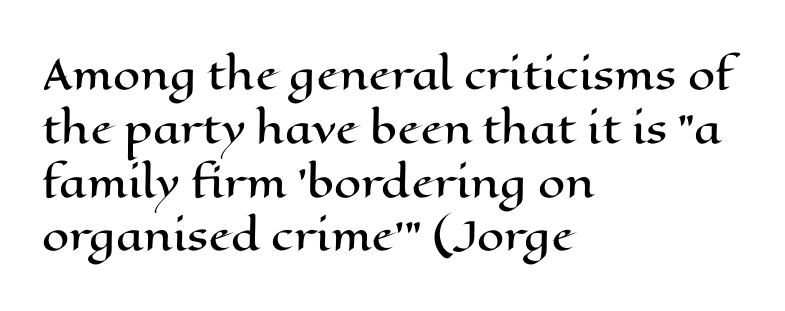
Posture: straight, roman, zero tilt. The rendering anchors every line to the left-hand side. Notice how descenders clear the ascenders below comfortably — that's standard leading. Note the varied advance widths — an 'i' is clearly narrower than an 'm'. Has an underline been added? It has not.
